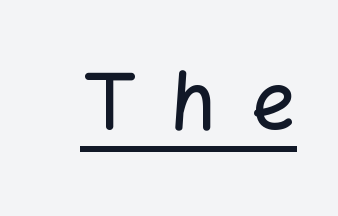
The image shows 79 px sans-serif type, upright; set unusually wide letter spacing (+0.42 em), underlined; low stroke contrast and a medium x-height.
